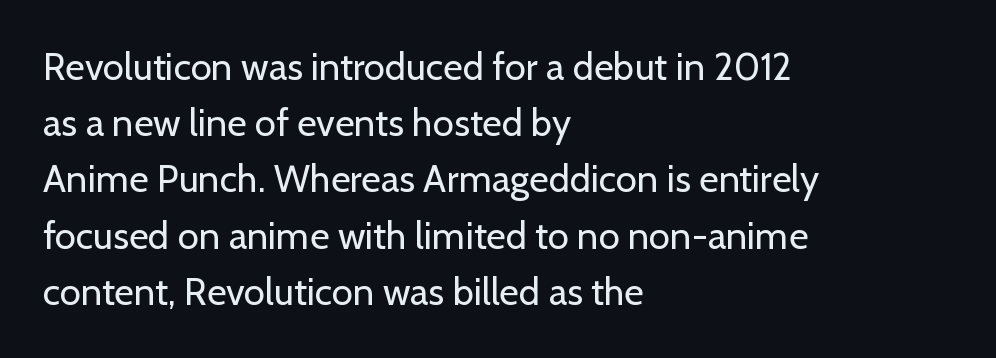
{"serif": "no", "italic": "no", "bold": "no", "weight": "regular", "width": "normal", "stroke_contrast": "low", "x_height": "medium", "monospaced": "no", "underline": "no", "align": "left", "line_spacing": "normal", "line_spacing_ratio": 1.48, "letter_spacing": "normal", "letter_spacing_em": 0.0, "glyph_px": 38}
